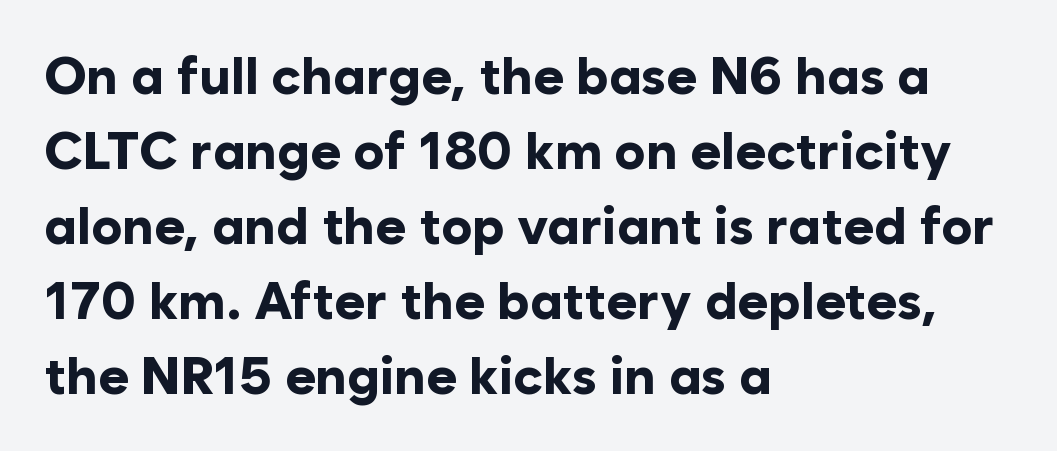
The rendering uses natural spacing where letterforms have individual widths. Are there feet on the stems? There aren't — it's a sans. Only glyphs here, with clear space below each row. Regarding leading, the lines here are spaced in the standard way. A roman cut, with each character standing at attention.
